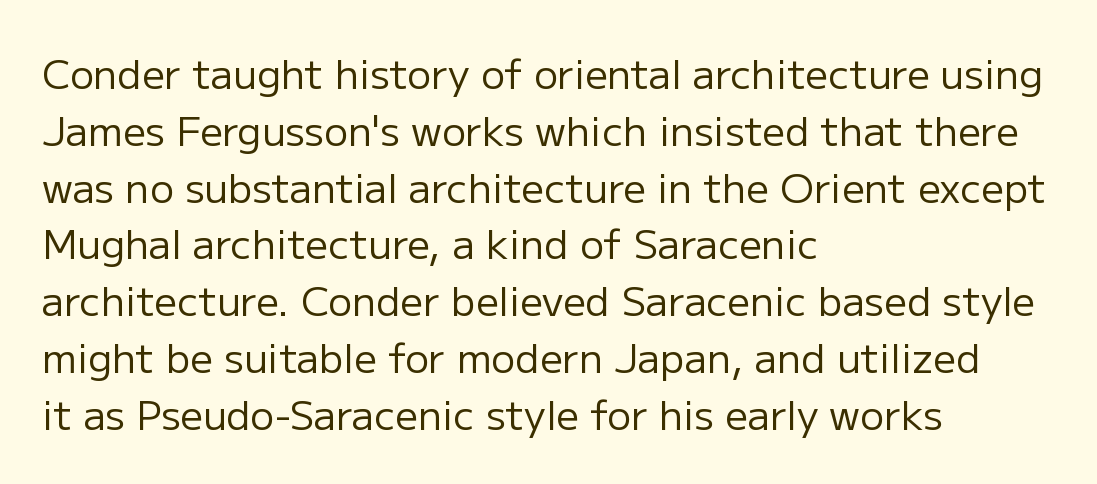
Is the type heavy? It reads as light-to-regular instead. Think of a printed novel: that variable character pitch is what you see here. This rendering employs a face without finishing strokes, i.e., a sans-serif. A roman cut, with each character standing at attention.
